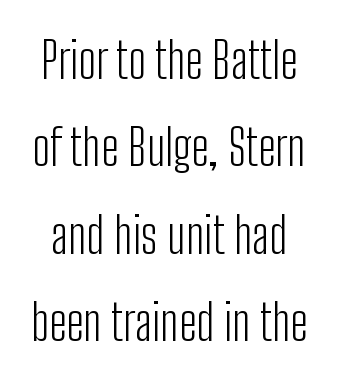
Q: Is the text bold? A: No.
Q: Is the text italic (slanted)? A: No, it is upright.
Q: Is the typeface a serif or a sans-serif typeface? A: Sans-serif.
Q: Is the text underlined? A: No.
Q: Is the spacing between letters normal or unusually wide? A: Normal.
Q: Width (condensed, normal, or wide)? A: Condensed.
Q: Stroke contrast? A: Low.
Q: x-height? A: Medium.
Q: Monospaced? A: No.
